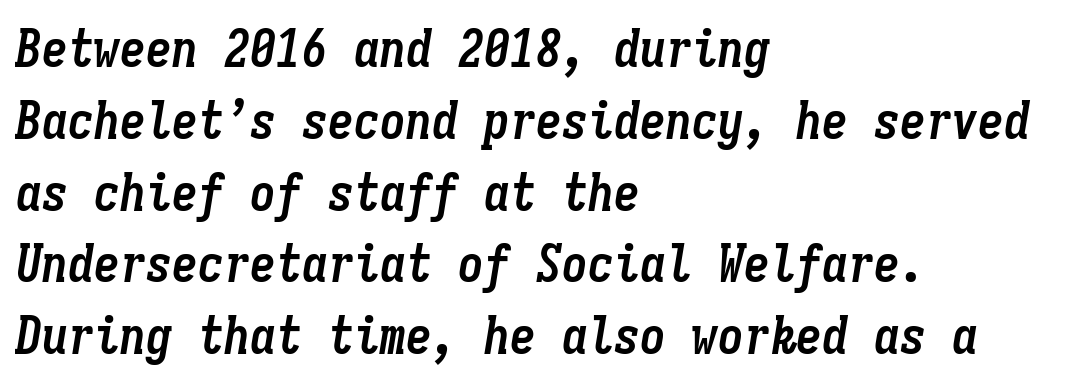
Q: Is the text bold? A: Yes.
Q: Is the text italic (slanted)? A: Yes, it leans right by about 9 degrees.
Q: Is the text underlined? A: No.
Q: How is the paragraph aligned? A: Left-aligned.
Q: Is the spacing between letters normal or unusually wide? A: Normal.
Q: Is the spacing between lines tight, normal or loose? A: Normal.
Q: Width (condensed, normal, or wide)? A: Condensed.
Q: Stroke contrast? A: Low.
Q: x-height? A: Medium.
Q: Monospaced? A: Yes.
